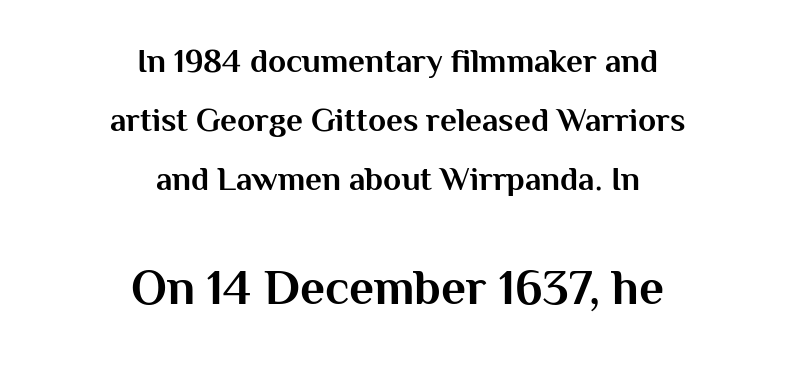
{"serif": "no", "italic": "no", "bold": "yes", "weight": "bold", "width": "normal", "stroke_contrast": "medium", "x_height": "medium", "monospaced": "no", "underline": "no", "align": "center", "line_spacing_ratio": 1.79, "letter_spacing": "normal", "letter_spacing_em": 0.0, "larger_block": "second", "size_ratio": 1.48, "glyph_px": 49}
